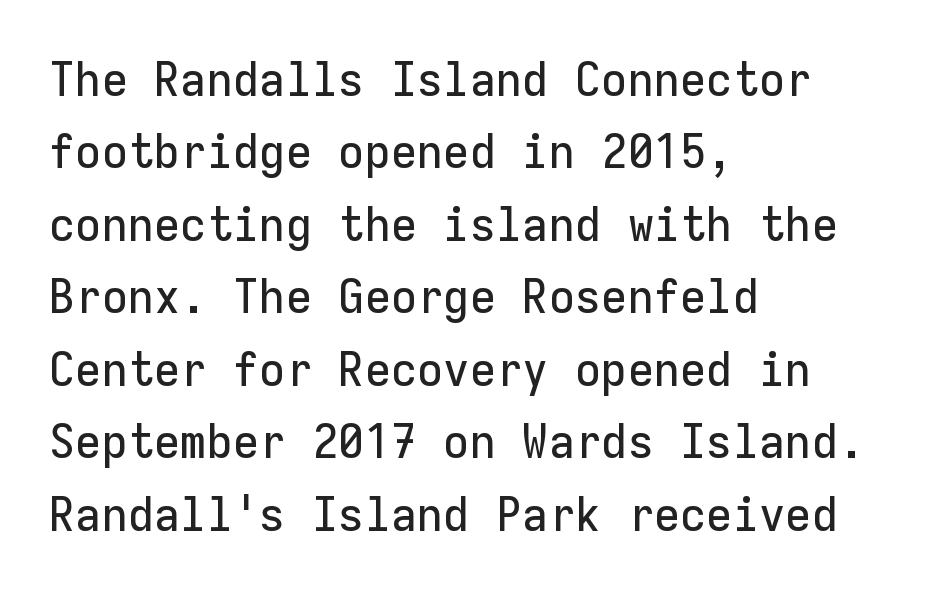
The rows are spaced the way most documents space them. Words float on clear page, feet unadorned. The face used here is monospaced, like something from a code editor. The horizontal fit of the characters is conventional and even. When letters stand straight like this, we call the style roman or upright. This rendering uses left alignment, leaving the right contour irregular.
